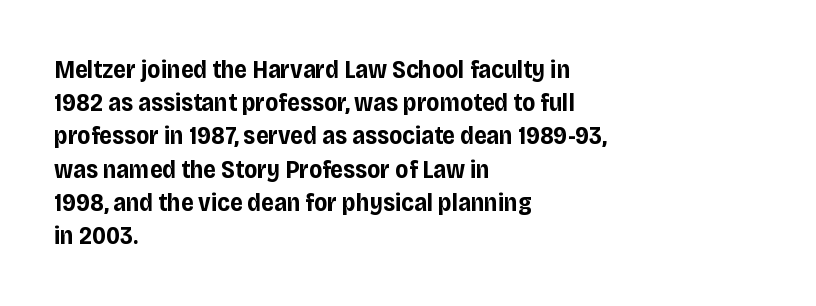
One-word summary of the alignment: left. Compared with an ordinary text face, these strokes are far heavier — a full bold. Interline gaps are of average width in this sample. Letter spacing: default. The baseline area is clear. The letters stand upright; this is a roman face.
